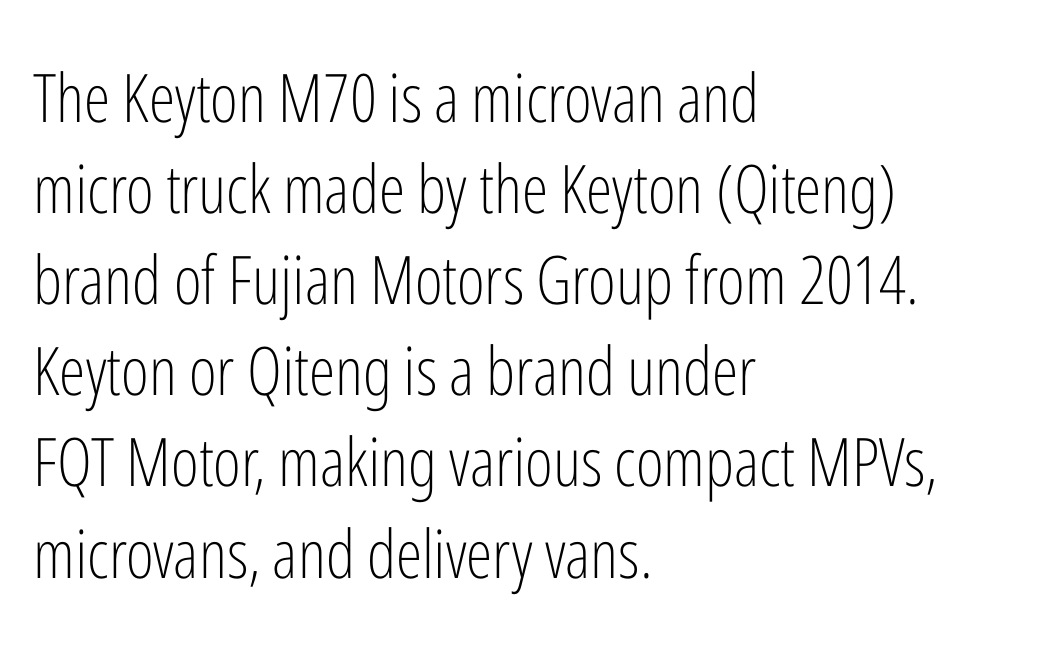
The image shows 67 px light, condensed sans-serif type, upright; set left-aligned, normal line spacing (1.36x), normal letter spacing, not underlined; low stroke contrast and a medium x-height.
